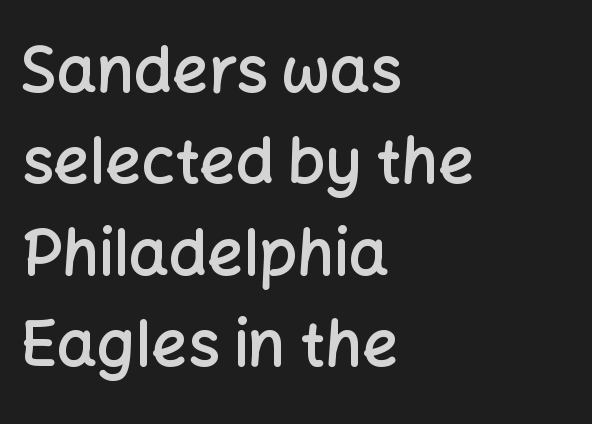
{"serif": "no", "italic": "no", "bold": "semi", "weight": "semibold", "width": "normal", "stroke_contrast": "low", "x_height": "medium", "monospaced": "no", "underline": "no", "align": "left", "line_spacing": "normal", "line_spacing_ratio": 1.45, "letter_spacing": "normal", "letter_spacing_em": 0.0, "glyph_px": 63}
